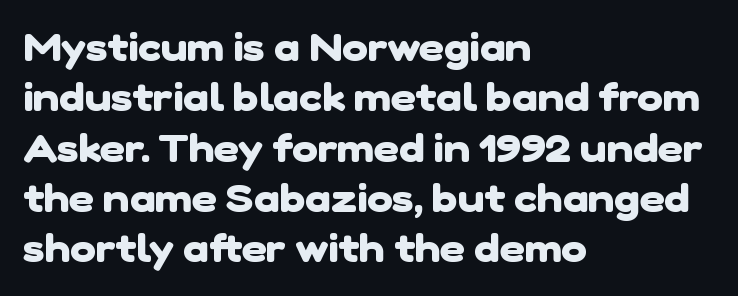
{"serif": "no", "bold": "yes", "weight": "heavy", "width": "normal", "stroke_contrast": "low", "x_height": "medium", "monospaced": "no", "underline": "no", "align": "left", "line_spacing": "normal", "line_spacing_ratio": 1.29, "letter_spacing": "normal", "letter_spacing_em": 0.0, "glyph_px": 39}
